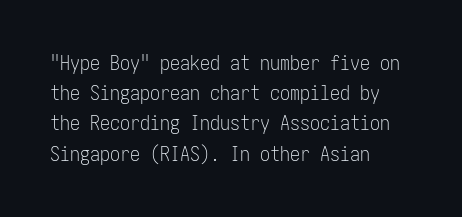
What stands out about the letter spacing? Nothing — it is the standard amount. The axis of the letterforms is exactly vertical. Check the space under the baseline: it is left empty. Evenly set lines give the paragraph a standard silhouette.
